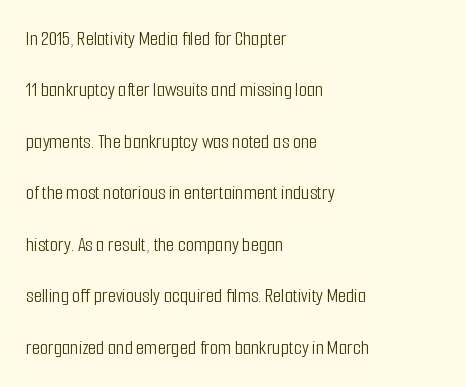
Q: Is the text bold? A: No.
Q: Is the text italic (slanted)? A: No, it is upright.
Q: Is the text underlined? A: No.
Q: How is the paragraph aligned? A: Left-aligned.
Q: Is the spacing between letters normal or unusually wide? A: Normal.
Q: Is the spacing between lines tight, normal or loose? A: Loose.
